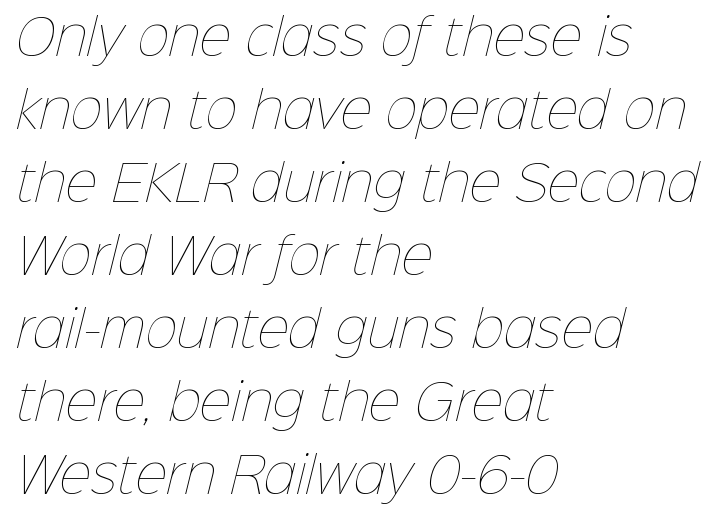
Q: Is the text bold? A: No.
Q: Is the text underlined? A: No.
Q: How is the paragraph aligned? A: Left-aligned.
Q: Is the spacing between letters normal or unusually wide? A: Normal.
Q: Is the spacing between lines tight, normal or loose? A: Normal.
Q: Width (condensed, normal, or wide)? A: Normal.
Q: Stroke contrast? A: Low.
Q: x-height? A: Medium.
Q: Monospaced? A: No.
